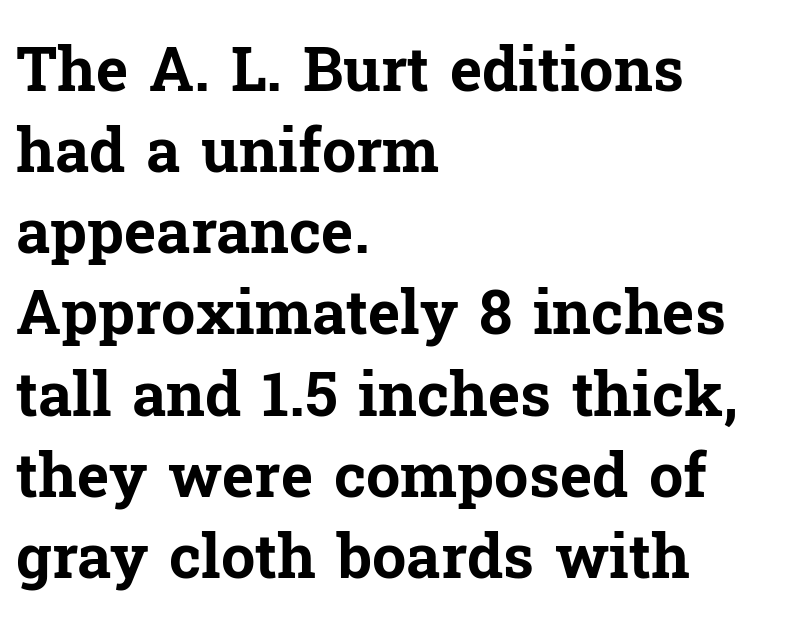
{"serif": "yes", "italic": "no", "bold": "yes", "weight": "bold", "width": "normal", "stroke_contrast": "low", "x_height": "medium", "monospaced": "no", "underline": "no", "align": "left", "line_spacing": "normal", "line_spacing_ratio": 1.33, "letter_spacing": "normal", "letter_spacing_em": 0.0, "glyph_px": 61}
